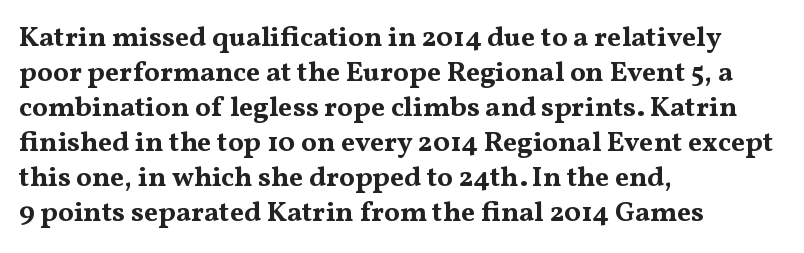
Q: Is the text bold? A: Yes.
Q: Is the text italic (slanted)? A: No, it is upright.
Q: Is the typeface a serif or a sans-serif typeface? A: Serif.
Q: Is the text underlined? A: No.
Q: How is the paragraph aligned? A: Left-aligned.
Q: Is the spacing between letters normal or unusually wide? A: Normal.
Q: Is the spacing between lines tight, normal or loose? A: Normal.
Q: Width (condensed, normal, or wide)? A: Wide.
Q: Stroke contrast? A: Medium.
Q: x-height? A: Medium.
Q: Monospaced? A: No.
